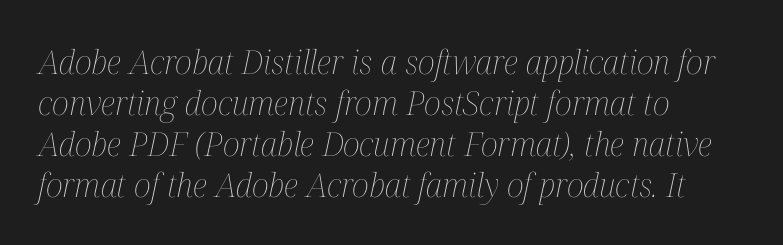
{"italic": "yes", "lean": "right", "slant_degrees": 12, "bold": "no", "weight": "thin", "width": "condensed", "stroke_contrast": "medium", "x_height": "medium", "monospaced": "no", "underline": "no", "align": "left", "line_spacing_ratio": 1.24, "letter_spacing": "normal", "letter_spacing_em": 0.0, "glyph_px": 33}
